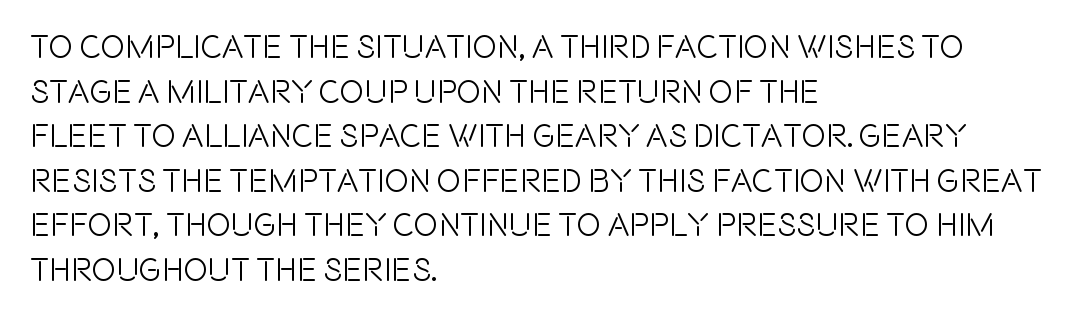
{"serif": "no", "italic": "no", "width": "condensed", "x_height": "large", "monospaced": "no", "underline": "no", "align": "left", "line_spacing": "normal", "line_spacing_ratio": 1.35, "letter_spacing": "normal", "letter_spacing_em": 0.0, "glyph_px": 33}
